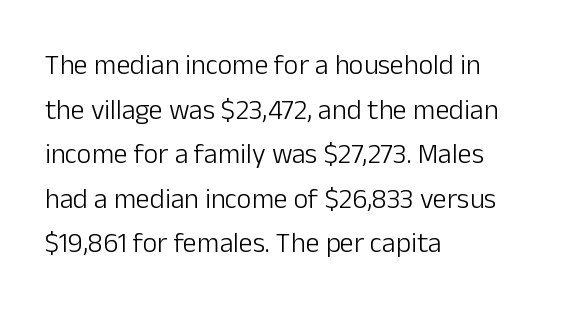
Q: Is the text bold? A: No.
Q: Is the text italic (slanted)? A: No, it is upright.
Q: Is the typeface a serif or a sans-serif typeface? A: Sans-serif.
Q: Is the text underlined? A: No.
Q: How is the paragraph aligned? A: Left-aligned.
Q: Is the spacing between letters normal or unusually wide? A: Normal.
Q: Is the spacing between lines tight, normal or loose? A: Normal.
Q: Width (condensed, normal, or wide)? A: Normal.
Q: Stroke contrast? A: Low.
Q: x-height? A: Medium.
Q: Monospaced? A: No.
